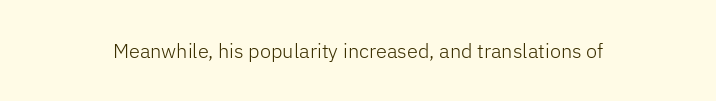
The image shows 20 px text type, upright; set normal letter spacing, not underlined.
